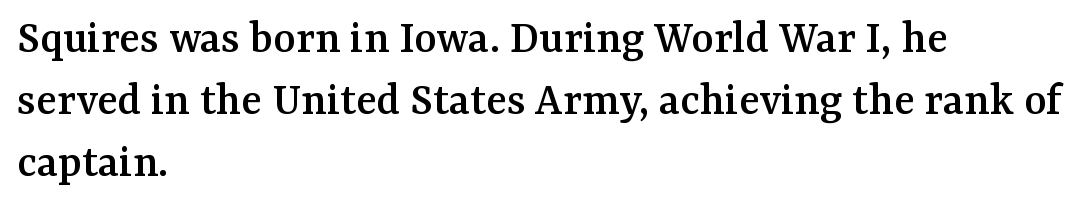
Q: Is the text italic (slanted)? A: No, it is upright.
Q: Is the typeface a serif or a sans-serif typeface? A: Serif.
Q: Is the text underlined? A: No.
Q: How is the paragraph aligned? A: Left-aligned.
Q: Is the spacing between letters normal or unusually wide? A: Normal.
Q: Is the spacing between lines tight, normal or loose? A: Normal.
Q: Width (condensed, normal, or wide)? A: Normal.
Q: Stroke contrast? A: Medium.
Q: x-height? A: Medium.
Q: Monospaced? A: No.
